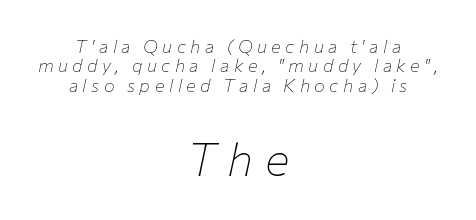
A typesetter would call this proportional, since set widths differ per character. Display-style spreading of the glyphs; the letterfit is very open. Notice how the stems are inclined rather than vertical — that's the hallmark of italics. Typesetter's note — lower block bumped up in size, upper block left smaller. Unbolded letterforms with no extra heft.
